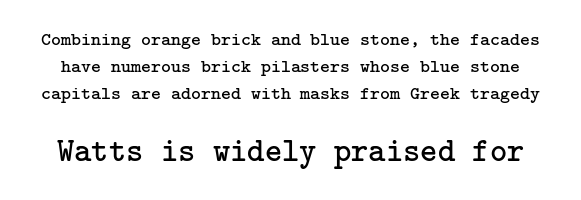
Think standard paragraph weight, or any step lighter than that. Nobody drew a line under any word here. Nope, not italic — everything's standing straight. Whoever set this chose a conventional vertical rhythm. Larger block? The one below; the one above is distinctly smaller.
